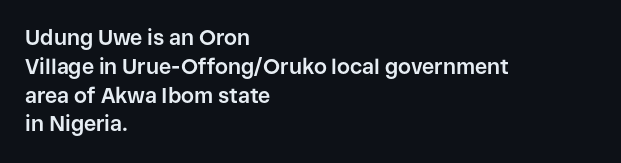
{"italic": "no", "bold": "yes", "underline": "no", "align": "left", "line_spacing": "normal", "line_spacing_ratio": 1.37, "letter_spacing": "normal", "letter_spacing_em": 0.0, "glyph_px": 21}
